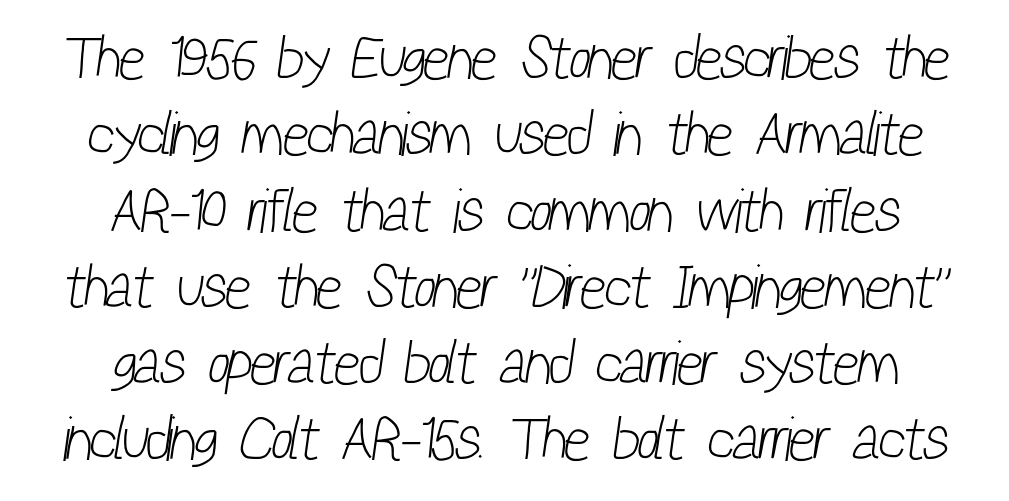
Is this a fixed-width face? No — the glyphs have proportional, varying widths. The compositor balanced each line on the midline. Weight: in the light-to-regular range. Look at the bottom of the vertical strokes: they stop flat, with no serifs. The foot of each line stays bare and open.
